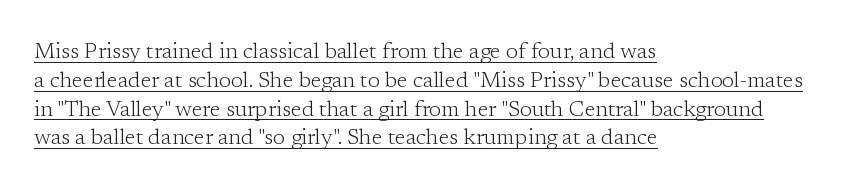
Q: Is the text bold? A: No.
Q: Is the text italic (slanted)? A: No, it is upright.
Q: Is the text underlined? A: Yes.
Q: How is the paragraph aligned? A: Left-aligned.
Q: Is the spacing between letters normal or unusually wide? A: Normal.
Q: Is the spacing between lines tight, normal or loose? A: Normal.
